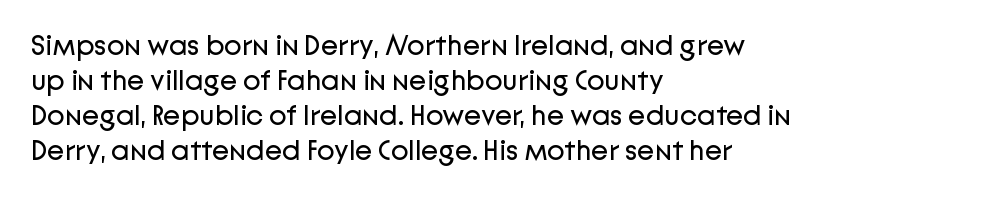
A bare baseline throughout the passage. The face used here is a sans, in the tradition of grotesques and geometrics. The letters advance in unequal steps, a hallmark of proportional type. Unlike italic type, these characters show no tilt at all. These lines stack with their left ends in a neat column.
